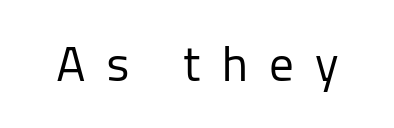
Q: Is the text bold? A: No.
Q: Is the text italic (slanted)? A: No, it is upright.
Q: Is the typeface a serif or a sans-serif typeface? A: Sans-serif.
Q: Is the text underlined? A: No.
Q: Is the spacing between letters normal or unusually wide? A: Unusually wide.
Q: Width (condensed, normal, or wide)? A: Normal.
Q: Stroke contrast? A: Low.
Q: x-height? A: Medium.
Q: Monospaced? A: No.
